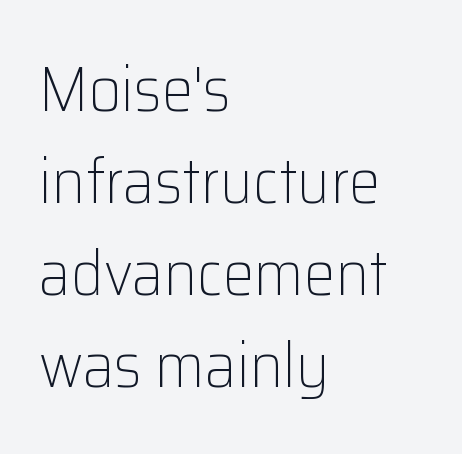
The image shows 63 px light sans-serif type, upright; set left-aligned, normal line spacing (1.46x), normal letter spacing, not underlined; low stroke contrast and a medium x-height.
